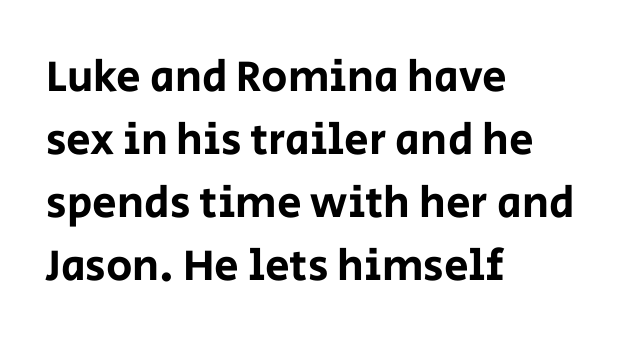
The image shows 44 px sans-serif type, upright; set left-aligned, normal line spacing (1.43x), normal letter spacing, not underlined; low stroke contrast and a large x-height.
